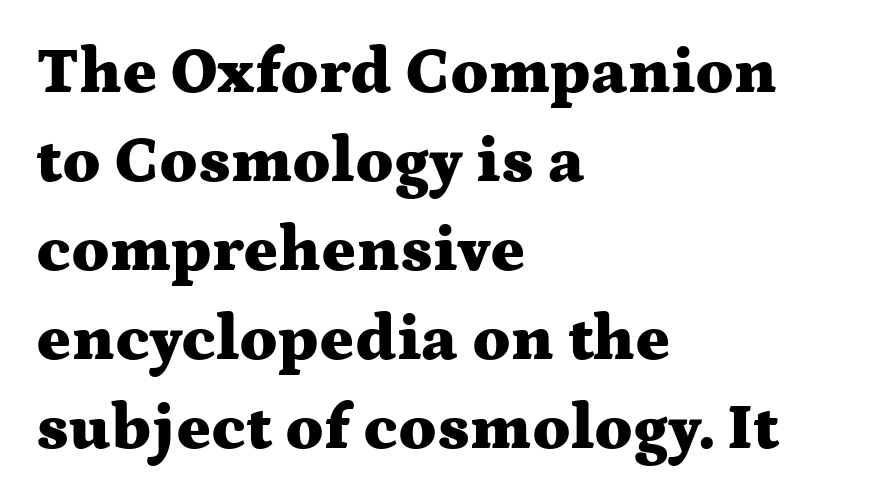
{"serif": "yes", "italic": "no", "bold": "yes", "weight": "heavy", "width": "wide", "stroke_contrast": "medium", "x_height": "medium", "monospaced": "no", "underline": "no", "align": "left", "line_spacing": "normal", "line_spacing_ratio": 1.37, "letter_spacing": "normal", "letter_spacing_em": 0.0, "glyph_px": 65}
